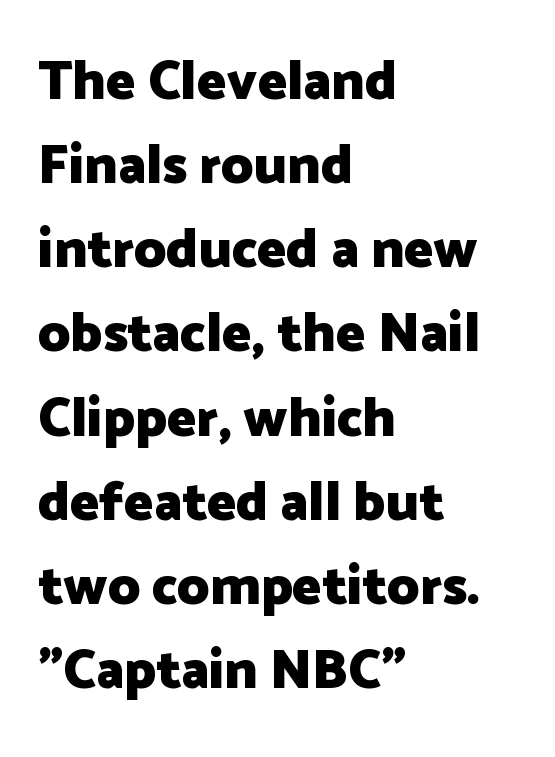
Q: Is the text bold? A: Yes.
Q: Is the text italic (slanted)? A: No, it is upright.
Q: Is the typeface a serif or a sans-serif typeface? A: Sans-serif.
Q: Is the text underlined? A: No.
Q: How is the paragraph aligned? A: Left-aligned.
Q: Is the spacing between letters normal or unusually wide? A: Normal.
Q: Is the spacing between lines tight, normal or loose? A: Normal.
Q: Width (condensed, normal, or wide)? A: Normal.
Q: Stroke contrast? A: Low.
Q: x-height? A: Medium.
Q: Monospaced? A: No.
